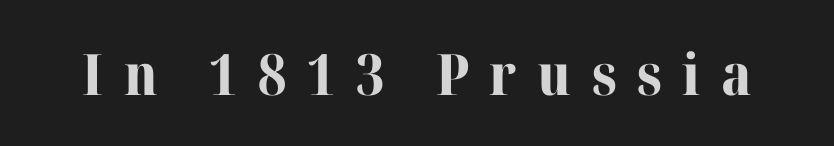
There is plenty of visible air inserted between adjacent glyphs. Only glyphs here, with clear space below each row. In terms of letterform style, serifs are clearly present. Proportional: the letters do not fall into vertical columns. The rendering uses a bold face; every stroke is thick and dark.
